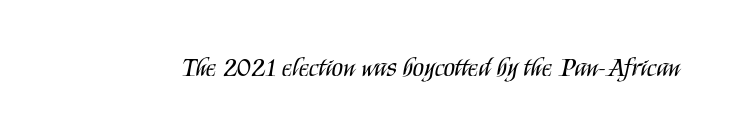
Decoration check: the copy has no underline. The gaps between neighbouring characters are ordinary and unremarkable. Bold? No — there's no thickening of the strokes.
